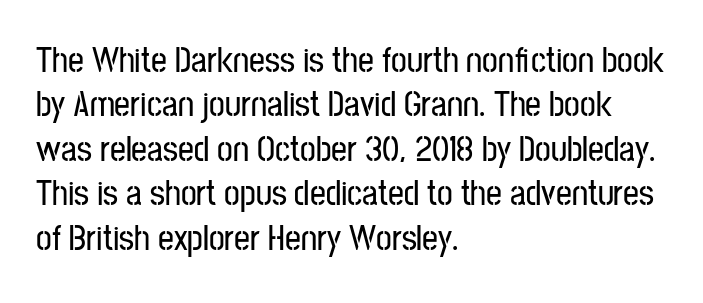
The image shows 35 px condensed sans-serif type, upright; set left-aligned, normal line spacing (1.27x), normal letter spacing, not underlined; low stroke contrast and a medium x-height.
